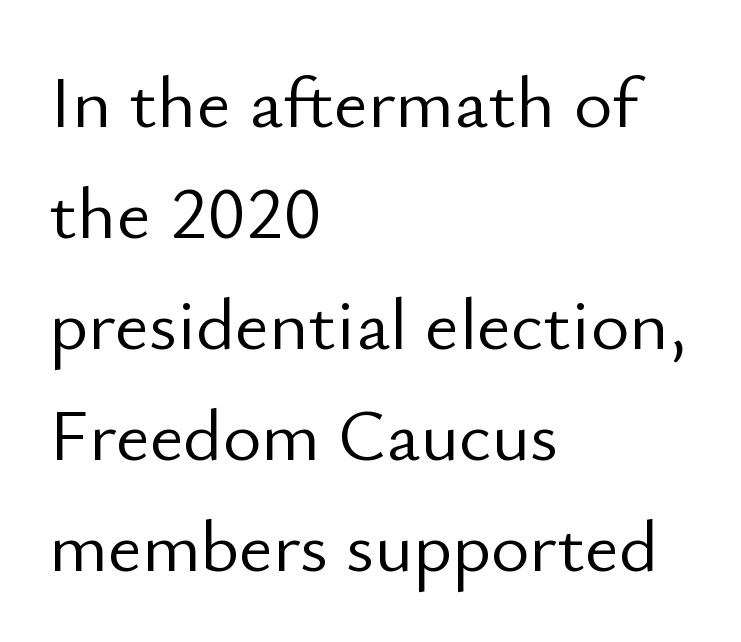
The image shows 74 px light sans-serif type, upright; set left-aligned, normal line spacing (1.5x), normal letter spacing, not underlined; low stroke contrast and a small x-height.
